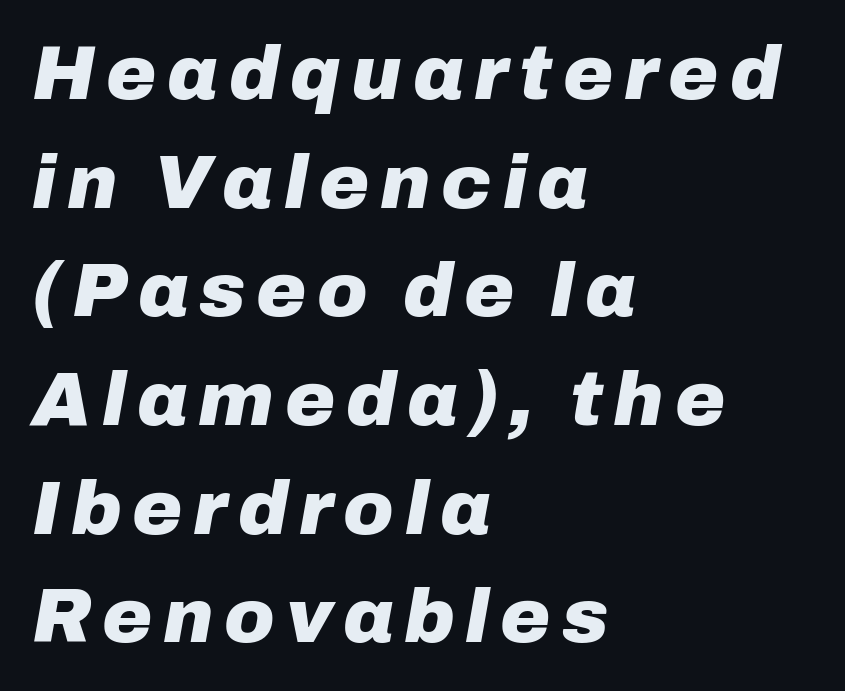
Do the characters align in a grid? No, the font is proportional. Check the space under the baseline: it is left empty. There's an unmistakable incline to the writing here. One-word summary of the alignment: left.
